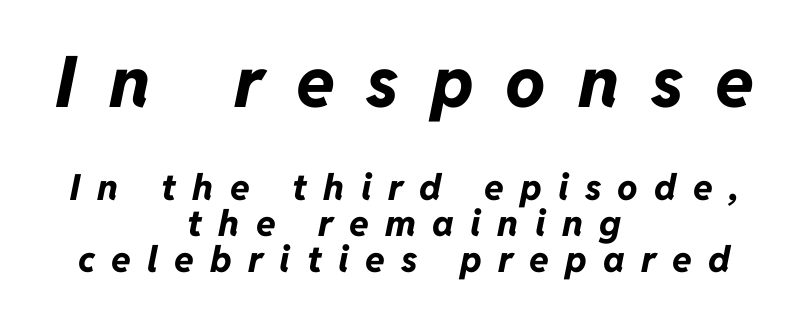
The image shows 71 px bold type, italic (leaning right); set centered, tight line spacing (1.0x), unusually wide letter spacing (+0.45 em), not underlined; the first (top) block is 1.97x larger; low stroke contrast and a medium x-height.
